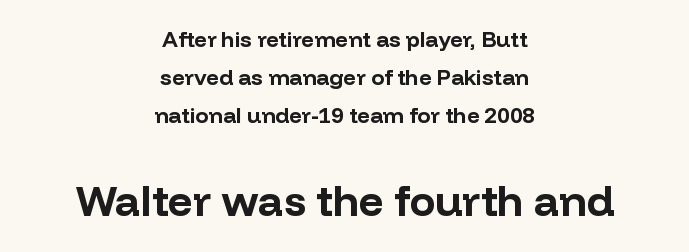
{"serif": "no", "italic": "no", "bold": "yes", "weight": "bold", "width": "normal", "stroke_contrast": "low", "x_height": "medium", "monospaced": "no", "underline": "no", "align": "center", "line_spacing_ratio": 1.72, "letter_spacing": "normal", "letter_spacing_em": 0.0, "larger_block": "second", "size_ratio": 1.95, "glyph_px": 43}
